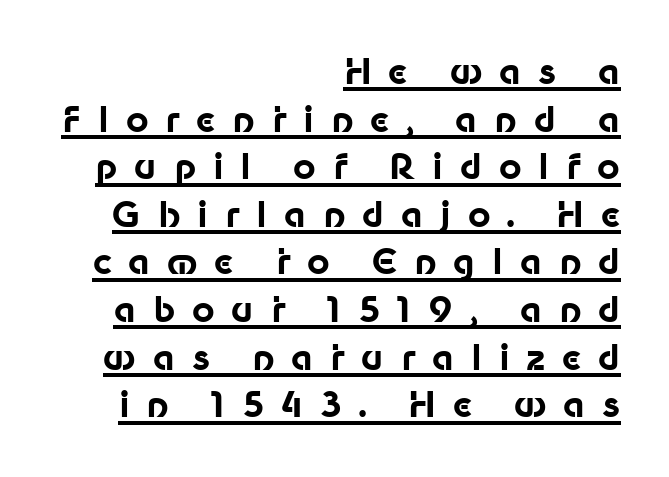
Q: Is the text bold? A: Yes.
Q: Is the text italic (slanted)? A: No, it is upright.
Q: Is the typeface a serif or a sans-serif typeface? A: Sans-serif.
Q: Is the text underlined? A: Yes.
Q: How is the paragraph aligned? A: Right-aligned.
Q: Is the spacing between letters normal or unusually wide? A: Unusually wide.
Q: Is the spacing between lines tight, normal or loose? A: Normal.
Q: Width (condensed, normal, or wide)? A: Normal.
Q: Stroke contrast? A: Low.
Q: x-height? A: Medium.
Q: Monospaced? A: No.
